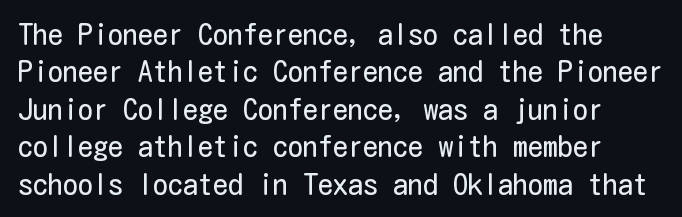
Q: Is the text bold? A: No.
Q: Is the text italic (slanted)? A: No, it is upright.
Q: Is the typeface a serif or a sans-serif typeface? A: Sans-serif.
Q: Is the text underlined? A: No.
Q: Is the spacing between letters normal or unusually wide? A: Normal.
Q: Is the spacing between lines tight, normal or loose? A: Normal.
Q: Width (condensed, normal, or wide)? A: Condensed.
Q: Stroke contrast? A: Low.
Q: x-height? A: Medium.
